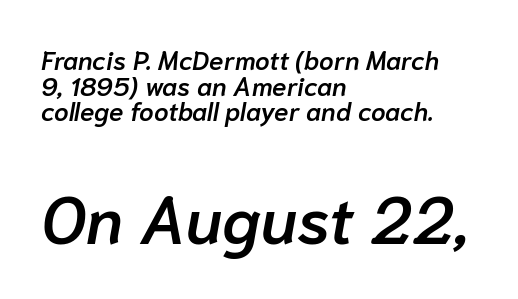
The image shows 66 px semibold type, italic (leaning right); set left-aligned, tight line spacing (0.99x), normal letter spacing, not underlined; the second (bottom) block is 2.54x larger; low stroke contrast and a medium x-height.
